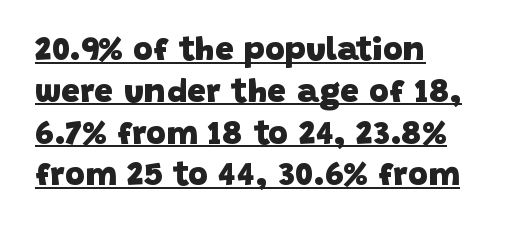
{"serif": "no", "bold": "yes", "weight": "heavy", "width": "normal", "stroke_contrast": "low", "x_height": "large", "monospaced": "no", "underline": "yes", "align": "left", "line_spacing_ratio": 1.23, "letter_spacing": "normal", "letter_spacing_em": 0.0, "glyph_px": 34}
